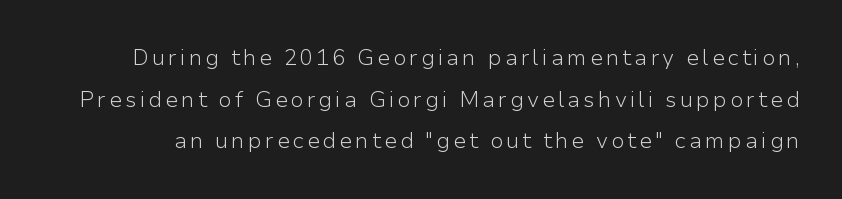
Q: Is the text bold? A: No.
Q: Is the text italic (slanted)? A: No, it is upright.
Q: Is the text underlined? A: No.
